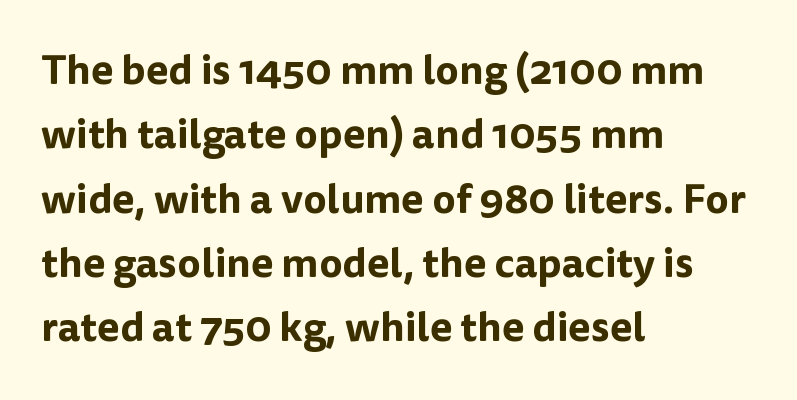
The image shows 41 px sans-serif type, upright; set left-aligned, normal line spacing (1.57x), normal letter spacing, not underlined; low stroke contrast and a medium x-height.
